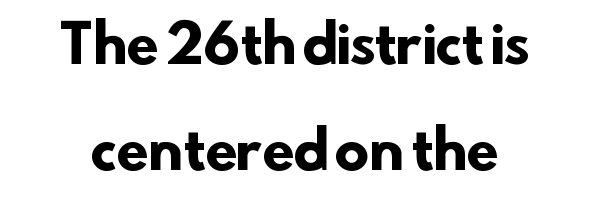
Q: Is the text bold? A: Yes.
Q: Is the typeface a serif or a sans-serif typeface? A: Sans-serif.
Q: Is the text underlined? A: No.
Q: How is the paragraph aligned? A: Centered.
Q: Is the spacing between letters normal or unusually wide? A: Normal.
Q: Is the spacing between lines tight, normal or loose? A: Loose.
Q: Width (condensed, normal, or wide)? A: Normal.
Q: Stroke contrast? A: Low.
Q: x-height? A: Small.
Q: Monospaced? A: No.
